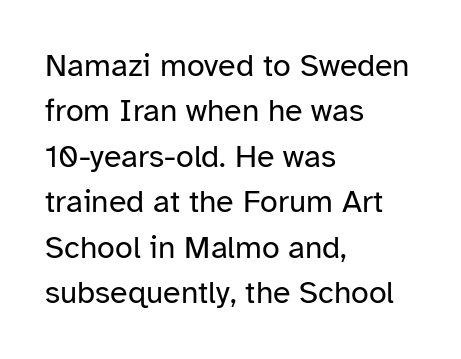
{"serif": "no", "italic": "no", "bold": "no", "weight": "regular", "width": "normal", "stroke_contrast": "low", "x_height": "medium", "monospaced": "no", "underline": "no", "align": "left", "line_spacing": "normal", "line_spacing_ratio": 1.42, "letter_spacing": "normal", "letter_spacing_em": 0.0, "glyph_px": 32}
